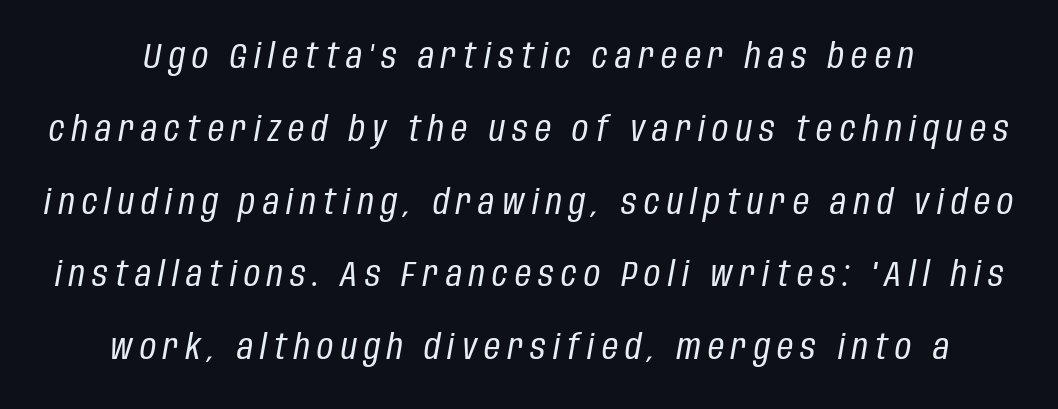
The image shows 35 px regular-weight, condensed type, italic (leaning right); set centered, loose line spacing (2.08x), unusually wide letter spacing (+0.21 em), not underlined; low stroke contrast and a large x-height.
